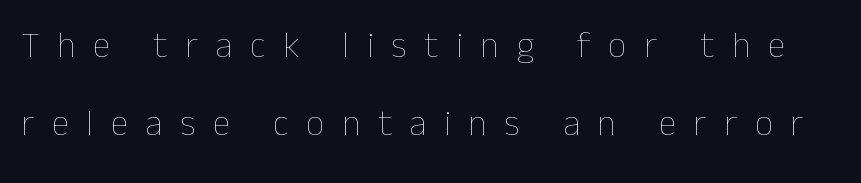
Q: Is the text bold? A: No.
Q: Is the text italic (slanted)? A: No, it is upright.
Q: Is the text underlined? A: No.
Q: Is the spacing between letters normal or unusually wide? A: Unusually wide.
Q: Is the spacing between lines tight, normal or loose? A: Loose.
Q: Width (condensed, normal, or wide)? A: Normal.
Q: Stroke contrast? A: Low.
Q: x-height? A: Medium.
Q: Monospaced? A: No.
